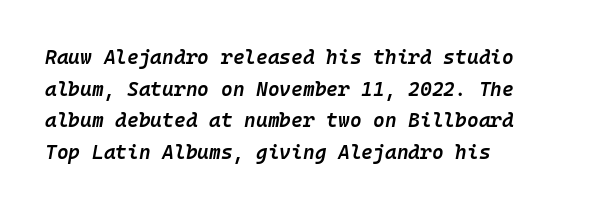
Firm but not heavy-handed strokes: this text is semibold. Default kerning and tracking; the words read as compact shapes. Every row of glyphs begins at an identical x-position on the left. If you drew a line through each stem, it would be angled. Letters rest on an invisible, unmarked baseline. One glance says typical: line gaps are just what's usual.
